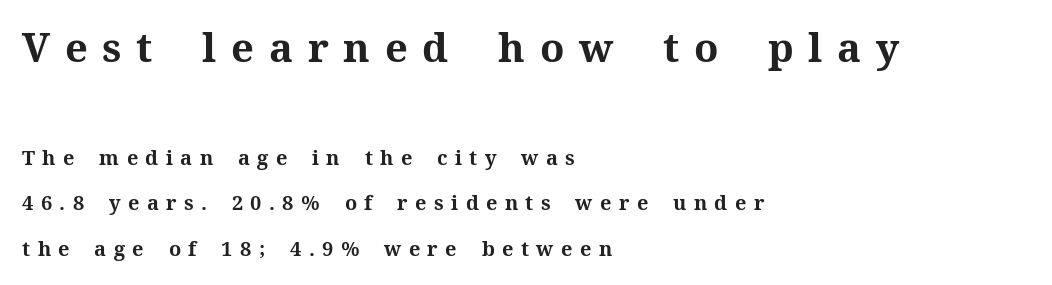
{"serif": "yes", "italic": "no", "bold": "yes", "weight": "bold", "width": "normal", "stroke_contrast": "medium", "x_height": "medium", "monospaced": "no", "underline": "no", "align": "left", "line_spacing": "loose", "line_spacing_ratio": 2.27, "letter_spacing": "wide", "letter_spacing_em": 0.37, "larger_block": "first", "size_ratio": 2.0, "glyph_px": 40}
